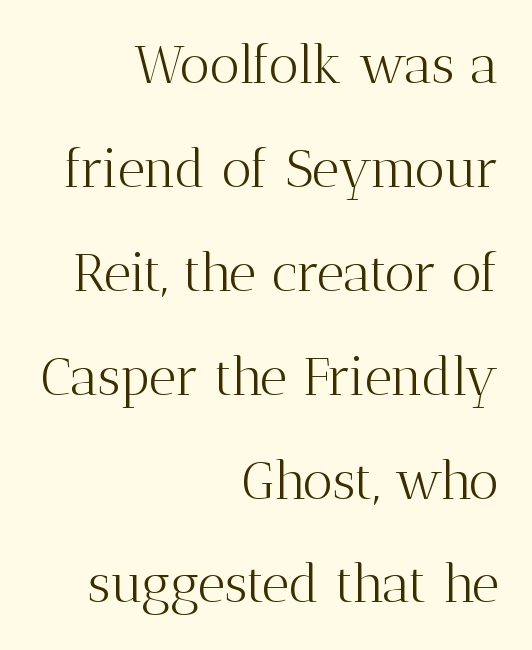
{"serif": "yes", "italic": "no", "bold": "no", "weight": "light", "width": "normal", "stroke_contrast": "medium", "x_height": "medium", "monospaced": "no", "underline": "no", "align": "right", "line_spacing": "loose", "line_spacing_ratio": 1.96, "letter_spacing": "normal", "letter_spacing_em": 0.0, "glyph_px": 53}
